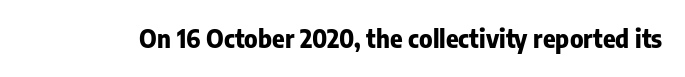
What stands out about the letter spacing? Nothing — it is the standard amount. Upright lettering throughout. Bold? Absolutely — the strokes are thick and heavy. The glyphs are unaccompanied by any horizontal stroke below them.
